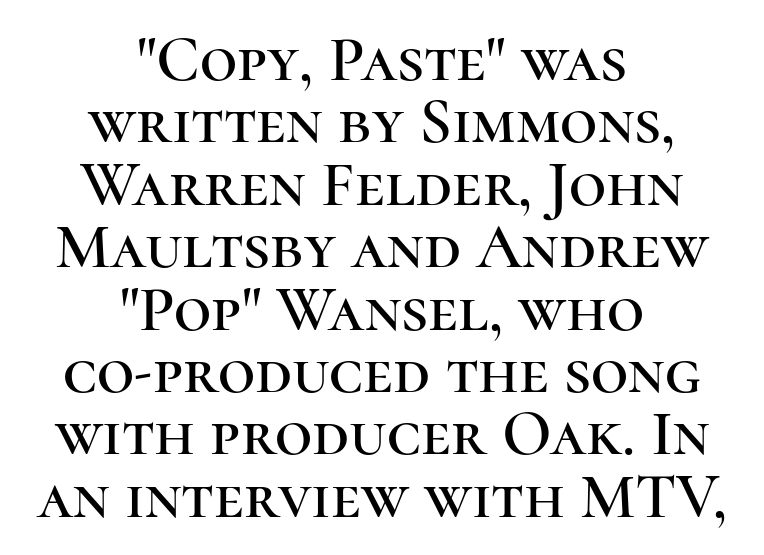
The image shows 65 px serif type, upright; set centered, tight line spacing (0.96x), normal letter spacing, not underlined; high stroke contrast and a medium x-height.
